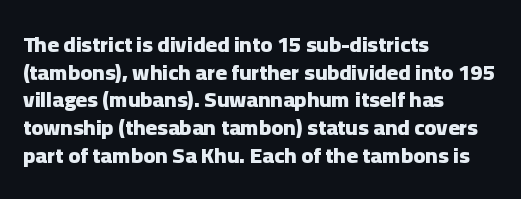
The image shows 22 px bold type, upright; set left-aligned, normal line spacing (1.26x), normal letter spacing, not underlined.
